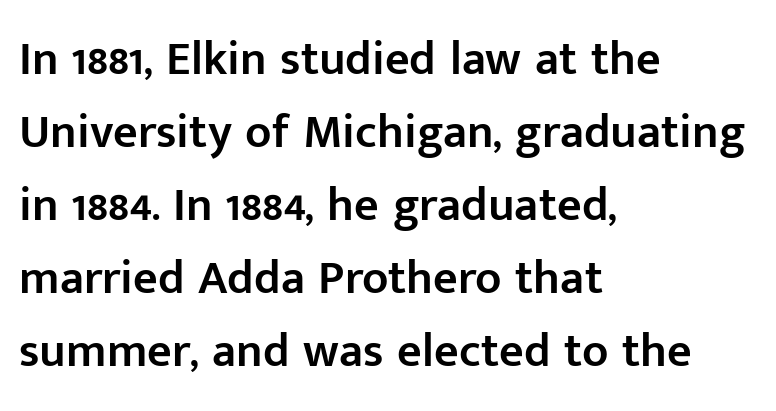
Q: Is the text bold? A: Semi-bold.
Q: Is the text italic (slanted)? A: No, it is upright.
Q: Is the typeface a serif or a sans-serif typeface? A: Sans-serif.
Q: Is the text underlined? A: No.
Q: How is the paragraph aligned? A: Left-aligned.
Q: Is the spacing between letters normal or unusually wide? A: Normal.
Q: Is the spacing between lines tight, normal or loose? A: Normal.
Q: Width (condensed, normal, or wide)? A: Normal.
Q: Stroke contrast? A: Low.
Q: x-height? A: Medium.
Q: Monospaced? A: No.
